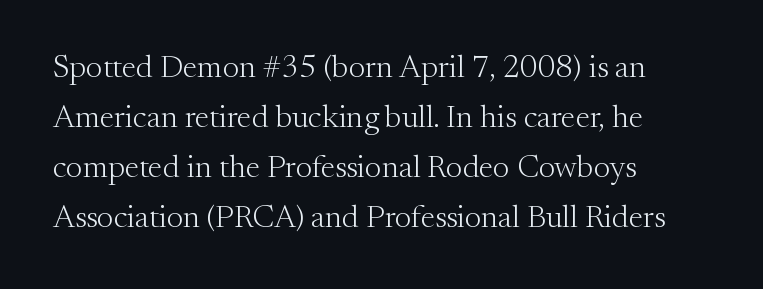
Q: Is the text bold? A: No.
Q: Is the text italic (slanted)? A: No, it is upright.
Q: Is the typeface a serif or a sans-serif typeface? A: Serif.
Q: Is the text underlined? A: No.
Q: How is the paragraph aligned? A: Left-aligned.
Q: Is the spacing between letters normal or unusually wide? A: Normal.
Q: Is the spacing between lines tight, normal or loose? A: Normal.
Q: Width (condensed, normal, or wide)? A: Normal.
Q: Stroke contrast? A: Medium.
Q: x-height? A: Small.
Q: Monospaced? A: No.
